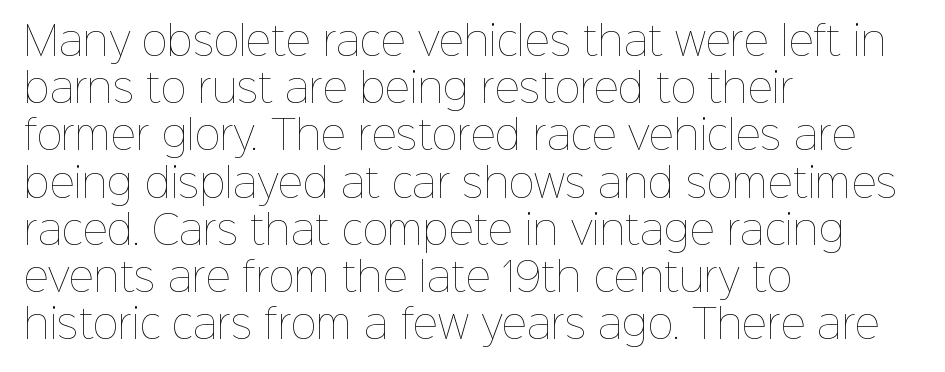
Every stem runs plumb, perpendicular to the baseline. Each letter keeps its own natural width here, so spacing adapts to shape. Type without underlining. Stems and bowls with no extra thickness — not bold. How are the letters spaced? Ordinarily, with no added tracking.
